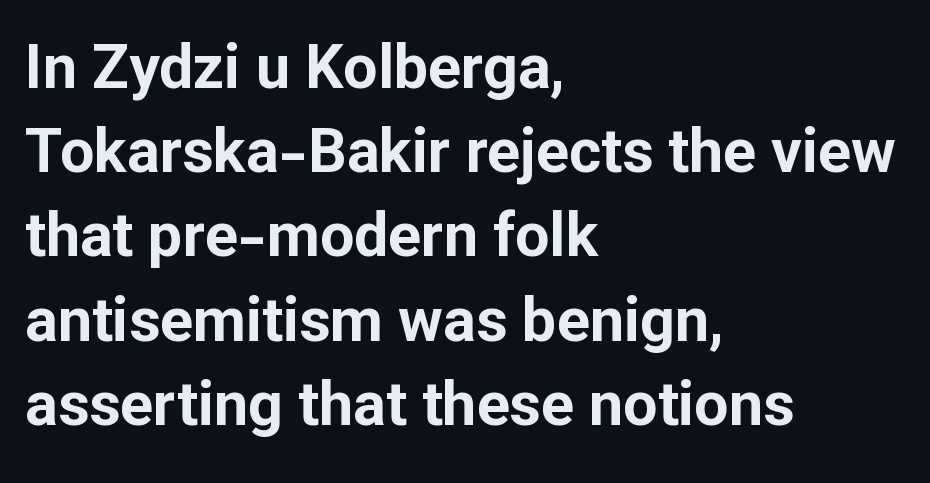
The line texture is even and compact thanks to regular tracking. Proportional: the letters do not fall into vertical columns. Anything drawn beneath the words? Only blank space. Students, observe: this is what conventionally led text looks like.
